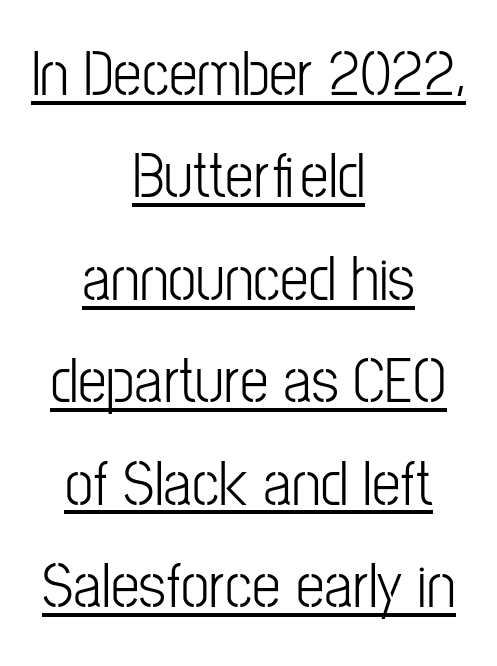
Q: Is the text bold? A: No.
Q: Is the text italic (slanted)? A: No, it is upright.
Q: Is the typeface a serif or a sans-serif typeface? A: Sans-serif.
Q: Is the text underlined? A: Yes.
Q: How is the paragraph aligned? A: Centered.
Q: Is the spacing between letters normal or unusually wide? A: Normal.
Q: Is the spacing between lines tight, normal or loose? A: Normal.
Q: Width (condensed, normal, or wide)? A: Condensed.
Q: Stroke contrast? A: Low.
Q: x-height? A: Medium.
Q: Monospaced? A: No.
